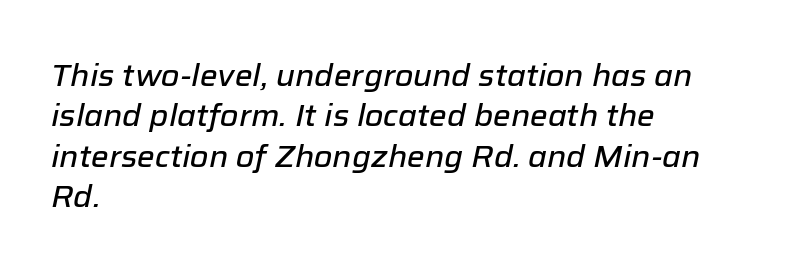
{"italic": "yes", "lean": "right", "slant_degrees": 12, "width": "normal", "stroke_contrast": "low", "x_height": "medium", "monospaced": "no", "underline": "no", "align": "left", "line_spacing": "normal", "line_spacing_ratio": 1.35, "letter_spacing": "normal", "letter_spacing_em": 0.0, "glyph_px": 30}
